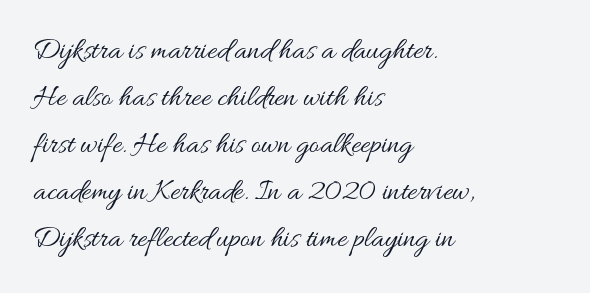
The image shows 30 px regular-weight, wide type; set left-aligned, normal line spacing (1.57x), normal letter spacing, not underlined; medium stroke contrast and a small x-height.
